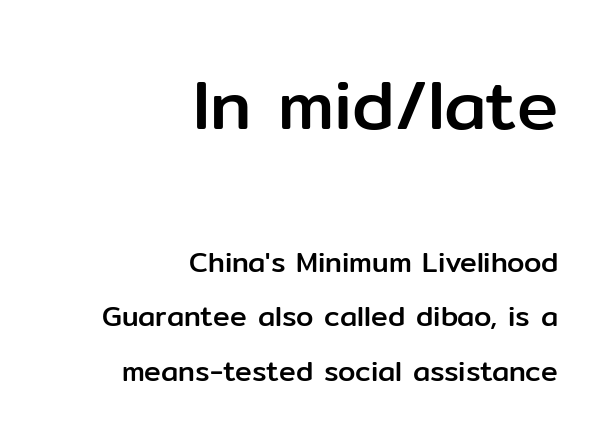
The image shows 69 px sans-serif type, upright; set right-aligned, loose line spacing (1.95x), normal letter spacing, not underlined; the first (top) block is 2.46x larger; low stroke contrast and a medium x-height.
